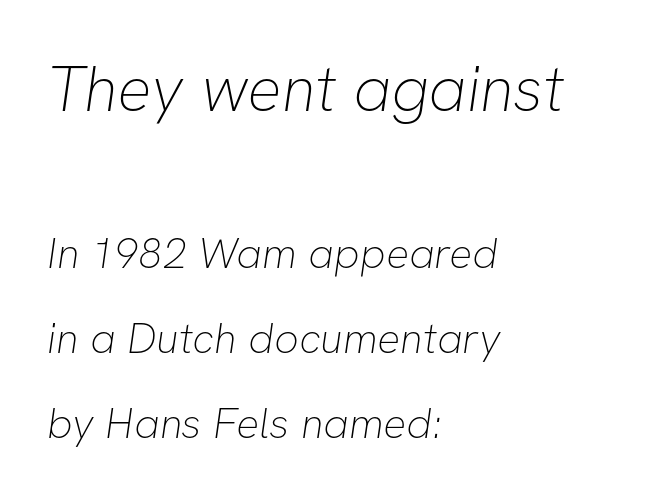
The image shows 64 px thin sans-serif type; set left-aligned, loose line spacing (1.98x), normal letter spacing, not underlined; the first (top) block is 1.49x larger; low stroke contrast and a medium x-height.
